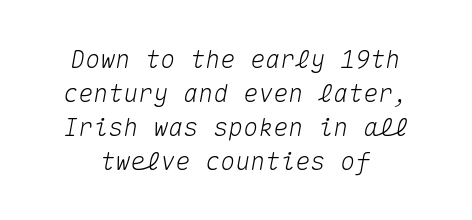
The image shows 25 px text type, italic (leaning right); set normal line spacing (1.36x), normal letter spacing, not underlined.
